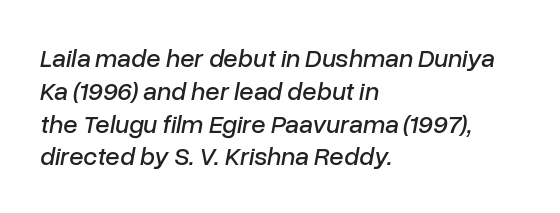
The image shows 26 px text type, italic (leaning right); set left-aligned, normal line spacing (1.26x), normal letter spacing, not underlined.
